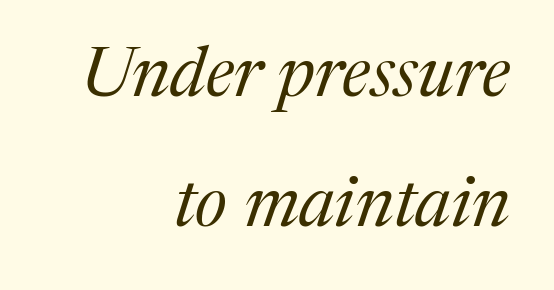
{"serif": "yes", "italic": "yes", "lean": "right", "slant_degrees": 17, "bold": "no", "weight": "regular", "width": "normal", "stroke_contrast": "medium", "x_height": "medium", "monospaced": "no", "underline": "no", "align": "right", "line_spacing_ratio": 1.86, "letter_spacing": "normal", "letter_spacing_em": 0.0, "glyph_px": 70}
